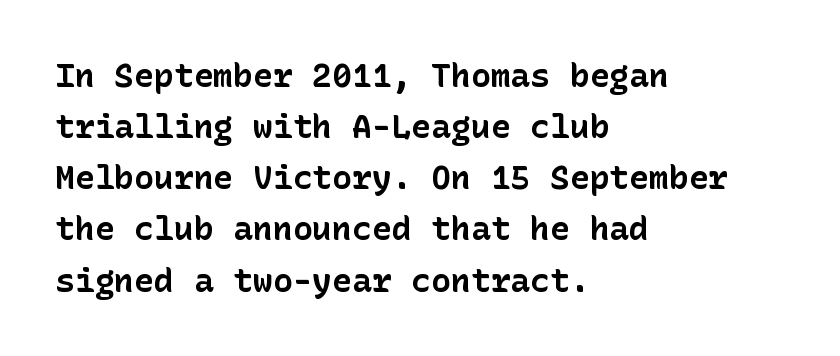
Summary of vertical rhythm: regular, with standard interline spacing. Check under the words: just untouched page. The line texture is even and compact thanks to regular tracking. Teacher's note: observe the even left margin — that is flush-left alignment. This sample uses a sans-serif face. Is there any slant? The stems are plumb.
